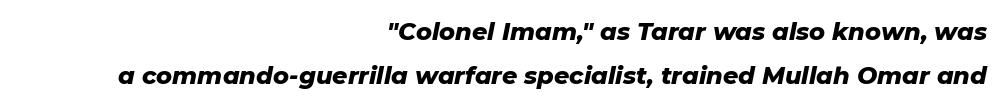
Each line ends at the same right margin while the left side varies. On the weight axis this lands at bold, roughly 700. This rendering leaves character spacing at its baseline value. Underline: absent. Characters are canted at an angle relative to the baseline's perpendicular.
